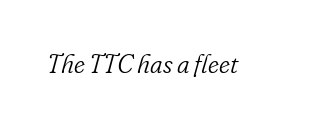
This rendering leaves character spacing at its baseline value. No letter is thick-stroked: the sample isn't bold. Descenders hang freely into open space. Every character sits at an angle, as italics do.
